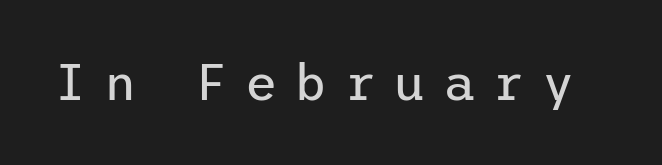
A quiet, ordinary-to-light weight characterises the typeface. The baseline area is clear. The specimen reads as upright at a glance. You can tell from the bare stems that sans-serif type was used.
